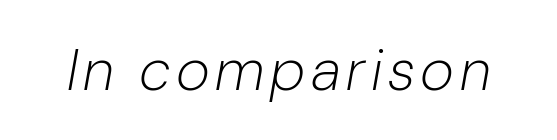
Note the varied advance widths — an 'i' is clearly narrower than an 'm'. Rendered with sloped, italic letterforms. Honestly, there is no underline to notice here at all. Weight class: somewhere from thin through regular.
